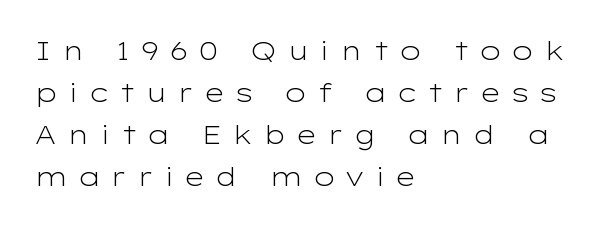
The image shows 26 px text type, upright; set left-aligned, normal line spacing (1.62x), unusually wide letter spacing (+0.37 em), not underlined.
